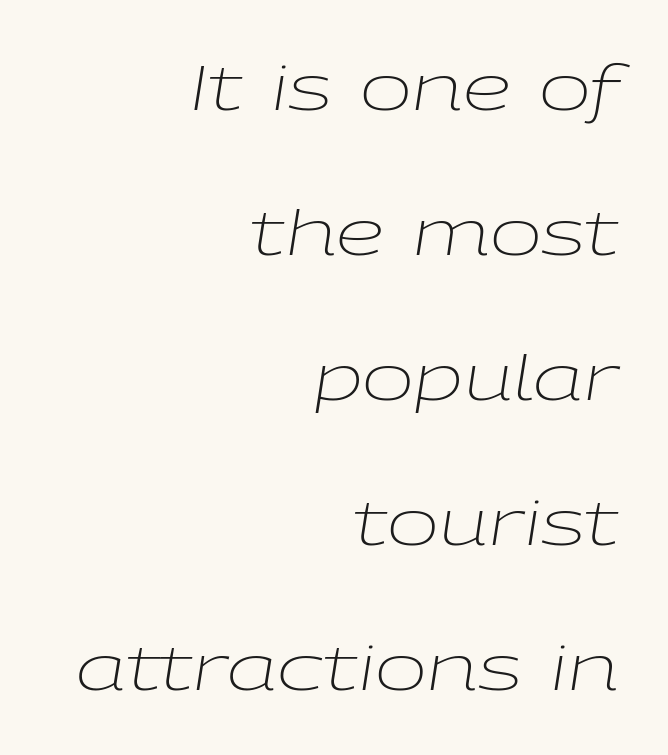
Q: Is the text bold? A: No.
Q: Is the text italic (slanted)? A: Yes, it leans right by about 9 degrees.
Q: Is the text underlined? A: No.
Q: How is the paragraph aligned? A: Right-aligned.
Q: Is the spacing between letters normal or unusually wide? A: Normal.
Q: Is the spacing between lines tight, normal or loose? A: Loose.
Q: Width (condensed, normal, or wide)? A: Wide.
Q: Stroke contrast? A: Low.
Q: x-height? A: Medium.
Q: Monospaced? A: No.
